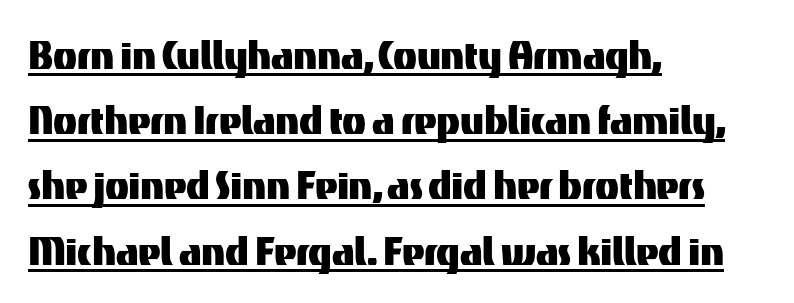
Proportional: the letters do not fall into vertical columns. Inter-character spacing is left at the font's built-in metrics. How would I describe the line gaps? Plain and ordinary. Is this a sans? Yes — the strokes have no serifs. Which margin do the lines hug? The left one — the right edge is uneven. Glance below the letters and you will spot a drawn line.
